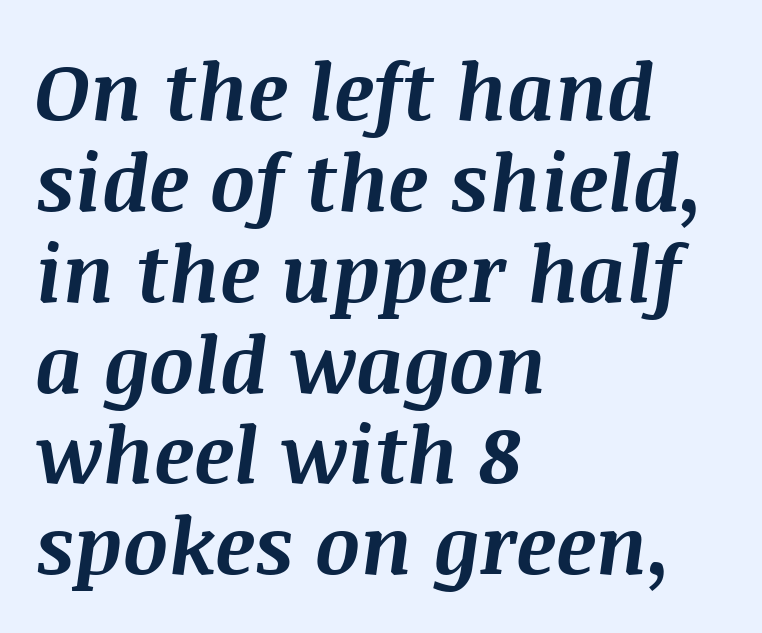
All the whitespace from short lines collects on the right. In terms of letterspacing, this is plain default setting. The designer dialed line spacing down below the default. Italic? Definitely — the glyphs are oblique.
